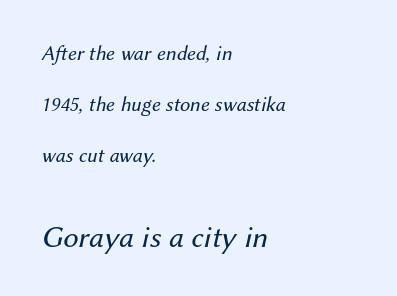
The image shows 31 px regular-weight type, italic (leaning right); set left-aligned, loose line spacing (2.43x), normal letter spacing, not underlined; the second (bottom) block is 1.48x larger; medium stroke contrast and a medium x-height.
